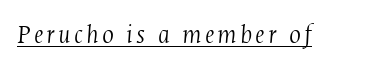
A typesetter would call this proportional, since set widths differ per character. To sum up the face: it has serifs. Is there an underline? Yes — a line sits under the letters. Slant detected: the letters are inclined.
